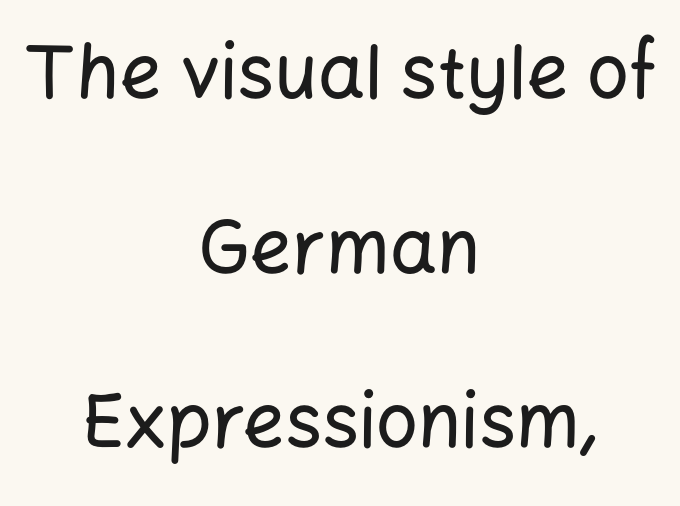
Q: Is the text italic (slanted)? A: No, it is upright.
Q: Is the typeface a serif or a sans-serif typeface? A: Sans-serif.
Q: Is the text underlined? A: No.
Q: How is the paragraph aligned? A: Centered.
Q: Is the spacing between letters normal or unusually wide? A: Normal.
Q: Is the spacing between lines tight, normal or loose? A: Loose.
Q: Width (condensed, normal, or wide)? A: Normal.
Q: Stroke contrast? A: Low.
Q: x-height? A: Medium.
Q: Monospaced? A: No.
